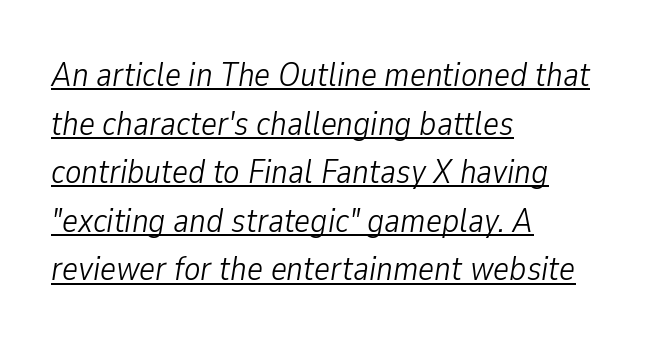
Teacher's note: observe the even left margin — that is flush-left alignment. The letters sit at their default tracking, neither squeezed nor spread. Glance below the letters and you will spot a drawn line. The strokes carry an ordinary text weight at most.
